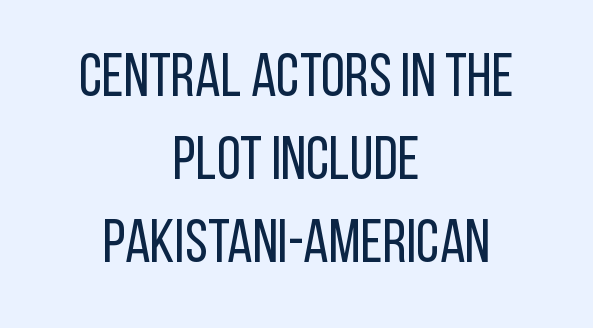
The image shows 61 px regular-weight, condensed sans-serif type, upright; set centered, normal line spacing (1.36x), normal letter spacing, not underlined; low stroke contrast and a large x-height.
